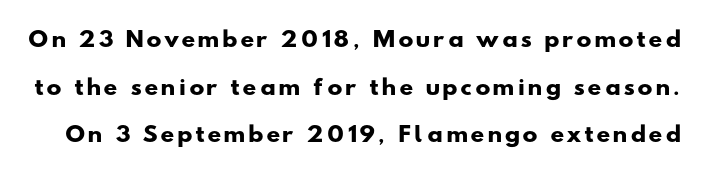
Q: Is the text bold? A: Yes.
Q: Is the text underlined? A: No.
Q: Is the spacing between lines tight, normal or loose? A: Loose.
